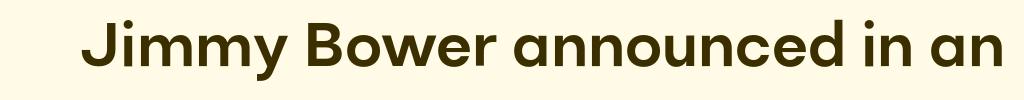
{"serif": "no", "italic": "no", "width": "normal", "stroke_contrast": "low", "x_height": "medium", "monospaced": "no", "underline": "no", "letter_spacing": "normal", "letter_spacing_em": 0.0, "glyph_px": 61}
